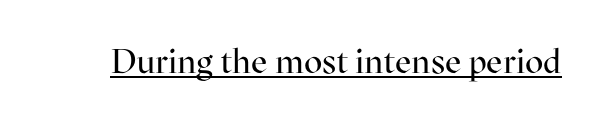
{"serif": "yes", "italic": "no", "bold": "no", "weight": "regular", "width": "normal", "stroke_contrast": "high", "x_height": "medium", "monospaced": "no", "underline": "yes", "letter_spacing": "normal", "letter_spacing_em": 0.0, "glyph_px": 34}
